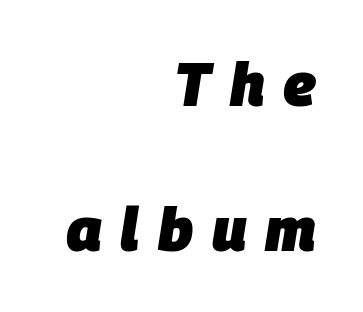
Q: Is the text bold? A: Yes.
Q: Is the text italic (slanted)? A: Yes, it leans right by about 9 degrees.
Q: Is the text underlined? A: No.
Q: How is the paragraph aligned? A: Right-aligned.
Q: Is the spacing between letters normal or unusually wide? A: Unusually wide.
Q: Is the spacing between lines tight, normal or loose? A: Loose.
Q: Width (condensed, normal, or wide)? A: Normal.
Q: Stroke contrast? A: Low.
Q: x-height? A: Large.
Q: Monospaced? A: No.
